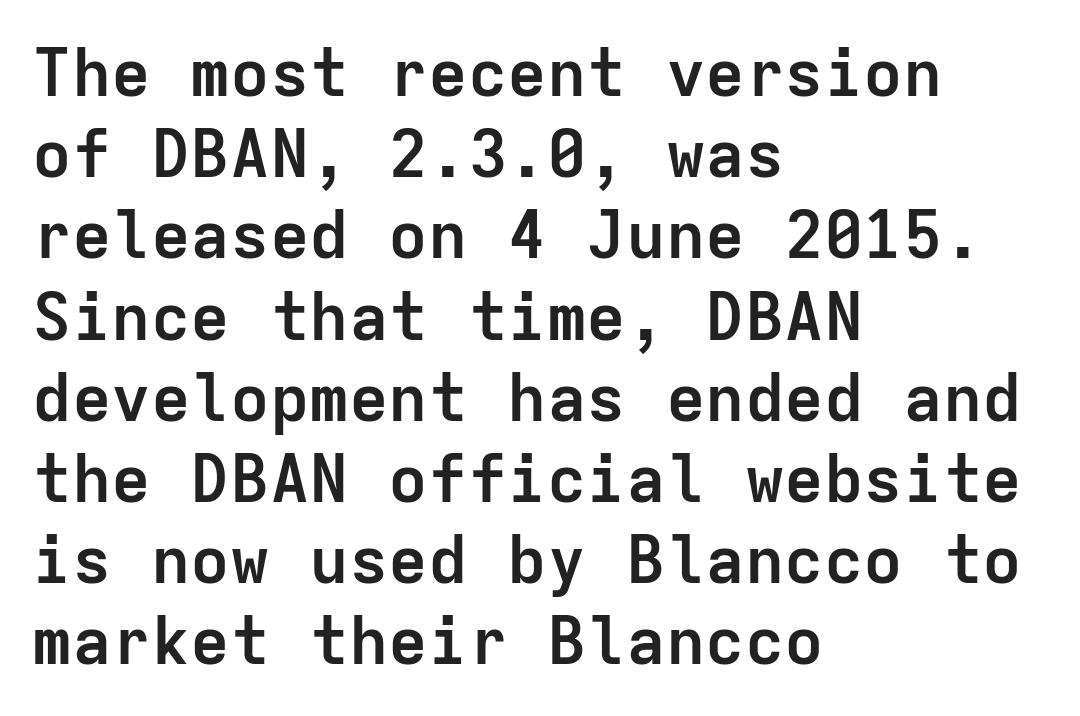
Typographic density is high because the face is bold. Think of a typewriter: that constant character pitch is what you see here. Unlike a traditional serif, this face leaves its strokes unadorned. Vertical strokes here are truly vertical.
